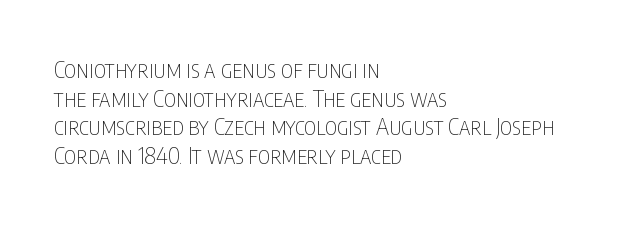
The image shows 23 px text type, upright; set left-aligned, normal line spacing (1.25x), normal letter spacing, not underlined.
